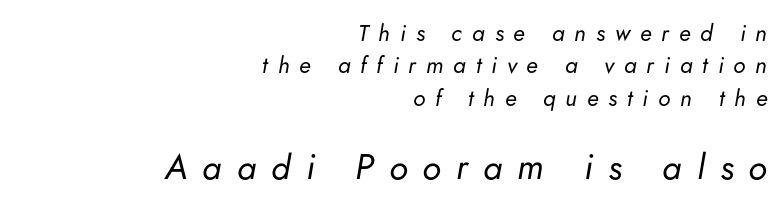
Q: Is the text bold? A: No.
Q: Is the text italic (slanted)? A: Yes, it leans right by about 5 degrees.
Q: Is the text underlined? A: No.
Q: How is the paragraph aligned? A: Right-aligned.
Q: Is the spacing between letters normal or unusually wide? A: Unusually wide.
Q: Is the spacing between lines tight, normal or loose? A: Normal.
Q: Which block of text is set in a larger size, the first (top) or the second (bottom)? A: The second (bottom) one.
Q: Width (condensed, normal, or wide)? A: Normal.
Q: Stroke contrast? A: Low.
Q: x-height? A: Small.
Q: Monospaced? A: No.
